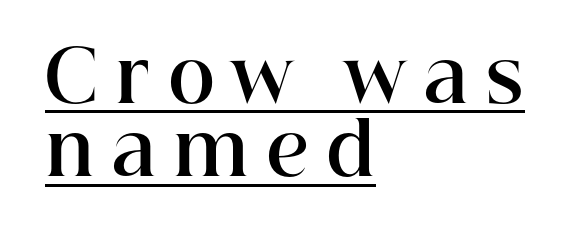
Honestly, the underline is the first thing you notice here. Every character sits straight up, as roman type does. In terms of leading, this rendering errs on the cramped side. Character widths vary here, with narrow letters taking less room than wide ones.
